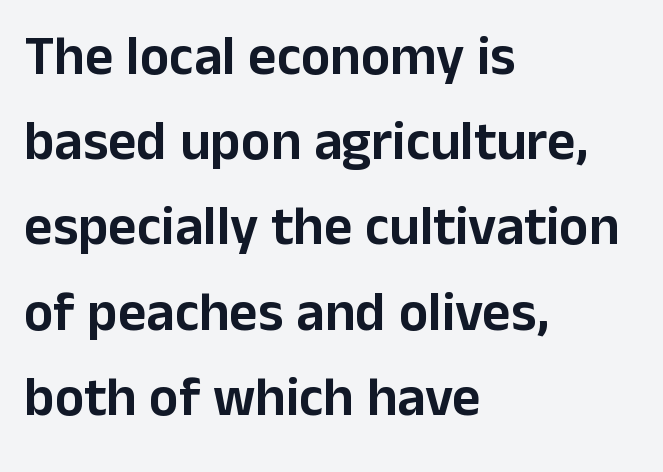
Q: Is the text italic (slanted)? A: No, it is upright.
Q: Is the typeface a serif or a sans-serif typeface? A: Sans-serif.
Q: Is the text underlined? A: No.
Q: How is the paragraph aligned? A: Left-aligned.
Q: Is the spacing between letters normal or unusually wide? A: Normal.
Q: Is the spacing between lines tight, normal or loose? A: Normal.
Q: Width (condensed, normal, or wide)? A: Normal.
Q: Stroke contrast? A: Low.
Q: x-height? A: Medium.
Q: Monospaced? A: No.
